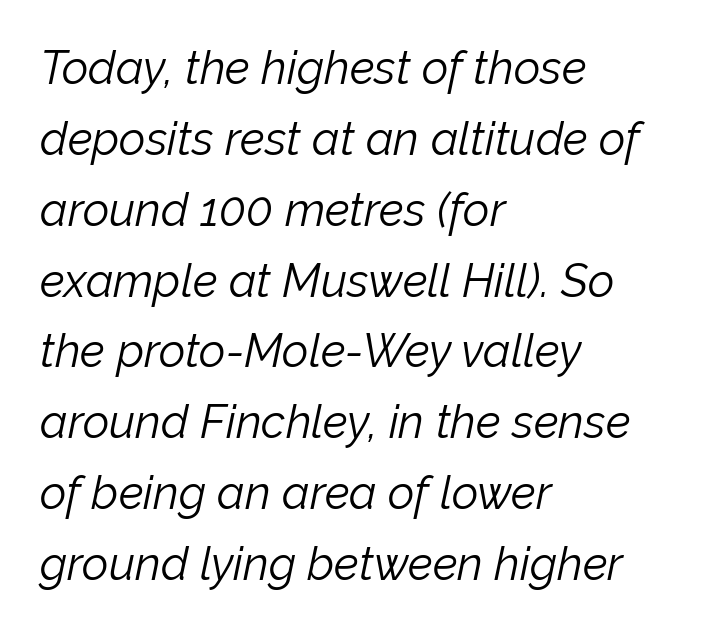
{"italic": "yes", "lean": "right", "slant_degrees": 12, "bold": "no", "weight": "light", "width": "normal", "stroke_contrast": "low", "x_height": "medium", "monospaced": "no", "underline": "no", "align": "left", "line_spacing": "normal", "line_spacing_ratio": 1.54, "letter_spacing": "normal", "letter_spacing_em": 0.0, "glyph_px": 46}
